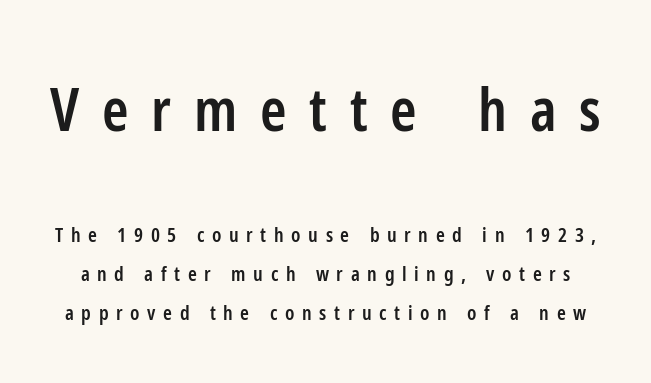
A student would notice the top passage is typeset larger than what follows. Does the weight exceed regular? Yes, but only to semibold. The typeface chosen for these lines omits serifs. This is the regular roman posture of the typeface. This rendering features lettering with no underline. Looks like regular typesetting: each glyph gets only the width it needs.
